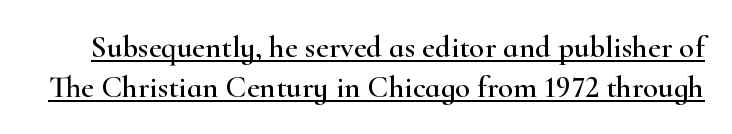
Looks like regular typesetting: each glyph gets only the width it needs. The lettering holds an erect, upright posture throughout. Examine the stroke ends and you'll spot serifs. Observe the ordinary spacing: letters are neighbours, not strangers.
